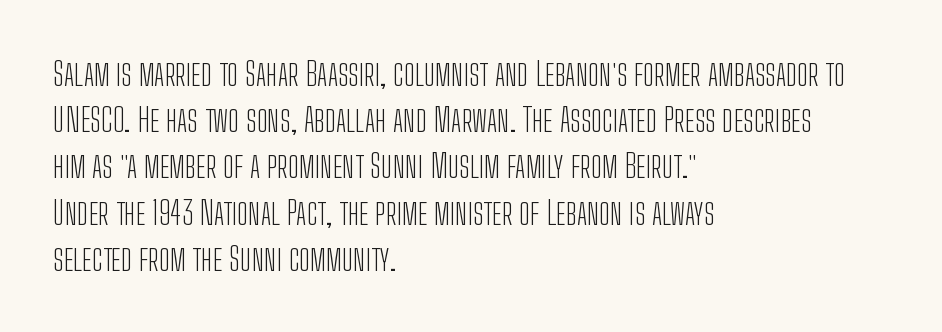
The image shows 33 px light, condensed sans-serif type, upright; set left-aligned, normal line spacing (1.4x), normal letter spacing, not underlined; low stroke contrast and a medium x-height.
